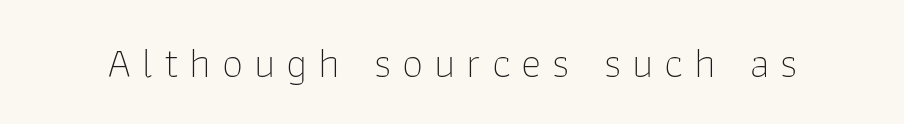
The designer went with a sans here, leaving each stem footless. Plain, unruled lines of type. This is not heavy type; no bold has been used. The letters are spread apart with noticeably loose tracking.
